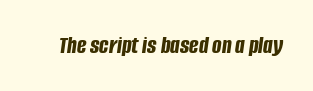
Q: Is the text bold? A: Yes.
Q: Is the text italic (slanted)? A: Yes, it leans right by about 8 degrees.
Q: Is the text underlined? A: No.
Q: Is the spacing between letters normal or unusually wide? A: Normal.
